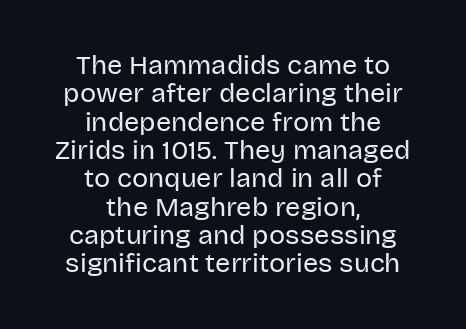
The image shows 27 px text type, upright; set centered, tight line spacing (1.05x), normal letter spacing, not underlined.
